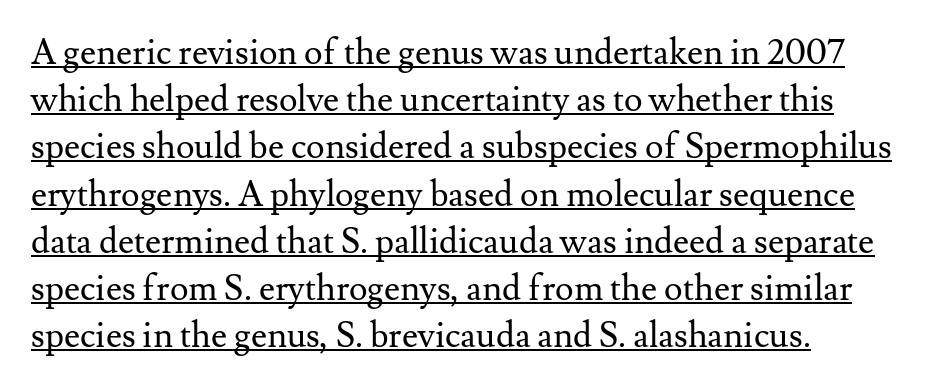
The image shows 35 px regular-weight serif type, upright; set left-aligned, normal line spacing (1.35x), normal letter spacing, underlined; medium stroke contrast and a small x-height.
